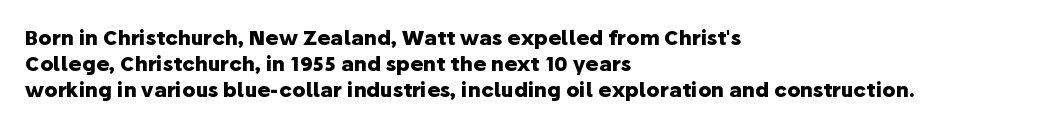
{"italic": "no", "bold": "yes", "underline": "no", "align": "left", "line_spacing": "normal", "line_spacing_ratio": 1.3, "letter_spacing": "normal", "letter_spacing_em": 0.0, "glyph_px": 20}
